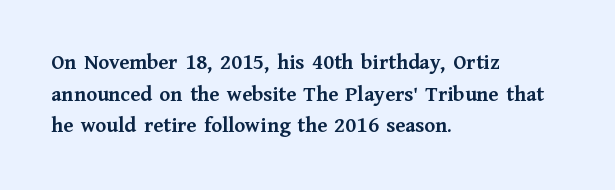
Beneath every word, the page is bare. Successive baselines arrive at the customary interval. It's the straight-up-and-down kind of type. Which margin do the lines hug? The left one — the right edge is uneven. Thick stems and heavy bowls — unmistakably bold.
